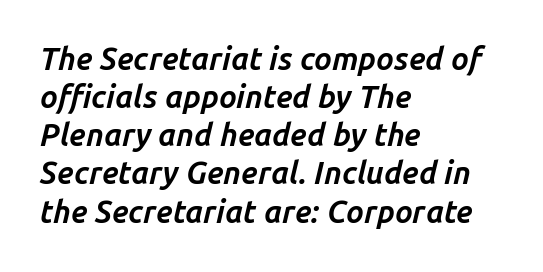
The rendering uses natural spacing where letterforms have individual widths. Visually the block forms a straight wall on the left and a jagged coastline on the right. Check the space under the baseline: it is left empty. Slant detected: the letters are inclined.
